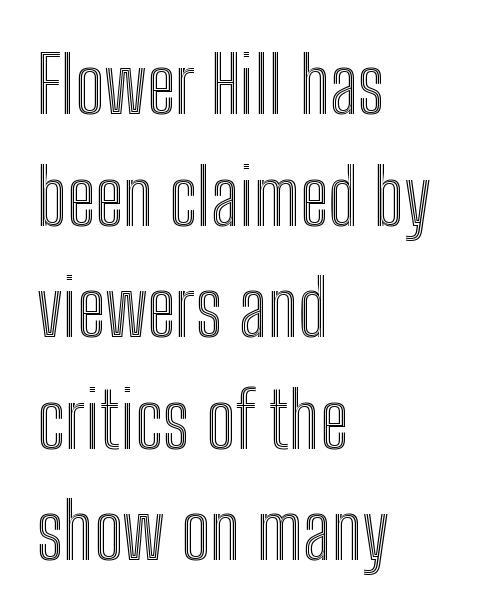
The image shows 78 px condensed type, upright; set left-aligned, normal line spacing (1.43x), normal letter spacing, not underlined; a medium x-height.
